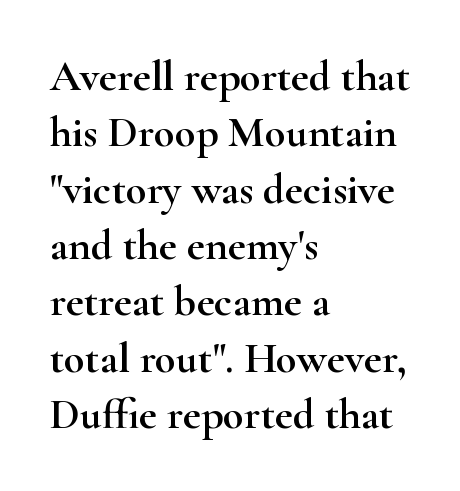
The image shows 43 px wide serif type, upright; set left-aligned, normal line spacing (1.31x), normal letter spacing, not underlined; high stroke contrast and a small x-height.
